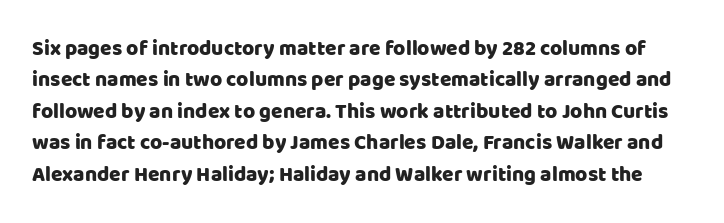
The image shows 21 px text type, upright; set normal line spacing (1.5x), normal letter spacing, not underlined.
